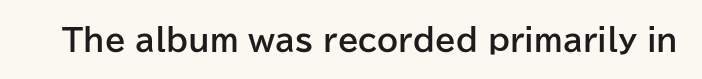
Q: Is the text bold? A: Yes.
Q: Is the text italic (slanted)? A: No, it is upright.
Q: Is the typeface a serif or a sans-serif typeface? A: Sans-serif.
Q: Is the text underlined? A: No.
Q: Is the spacing between letters normal or unusually wide? A: Normal.
Q: Width (condensed, normal, or wide)? A: Normal.
Q: Stroke contrast? A: Low.
Q: x-height? A: Medium.
Q: Monospaced? A: No.
